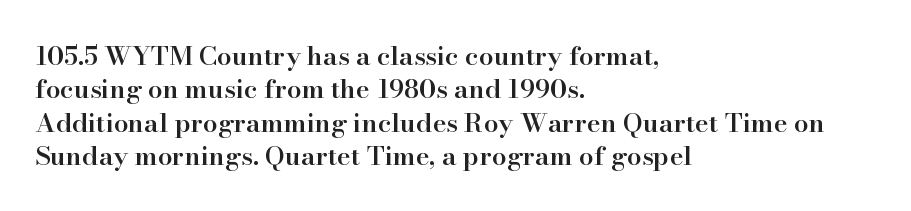
The image shows 26 px text type, upright; set left-aligned, normal line spacing (1.28x), normal letter spacing, not underlined.
